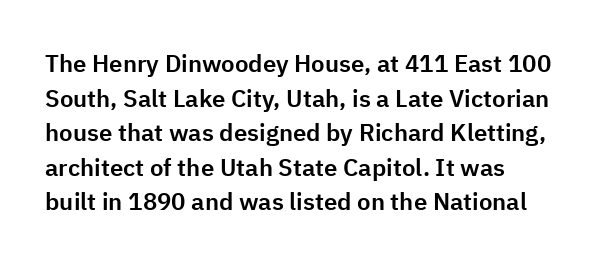
Q: Is the text italic (slanted)? A: No, it is upright.
Q: Is the text underlined? A: No.
Q: How is the paragraph aligned? A: Left-aligned.
Q: Is the spacing between letters normal or unusually wide? A: Normal.
Q: Is the spacing between lines tight, normal or loose? A: Normal.
